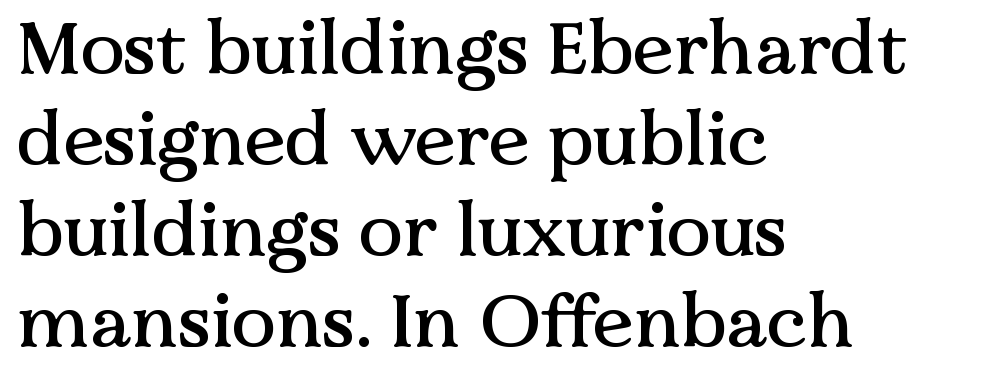
The image shows 74 px serif type, upright; set left-aligned, line spacing 1.23x, normal letter spacing, not underlined; medium stroke contrast and a medium x-height.
